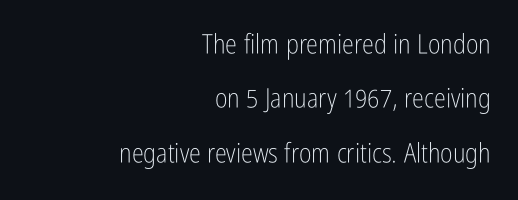
{"italic": "no", "bold": "no", "underline": "no", "align": "right", "line_spacing": "loose", "line_spacing_ratio": 2.01, "letter_spacing": "normal", "letter_spacing_em": 0.0, "glyph_px": 27}
